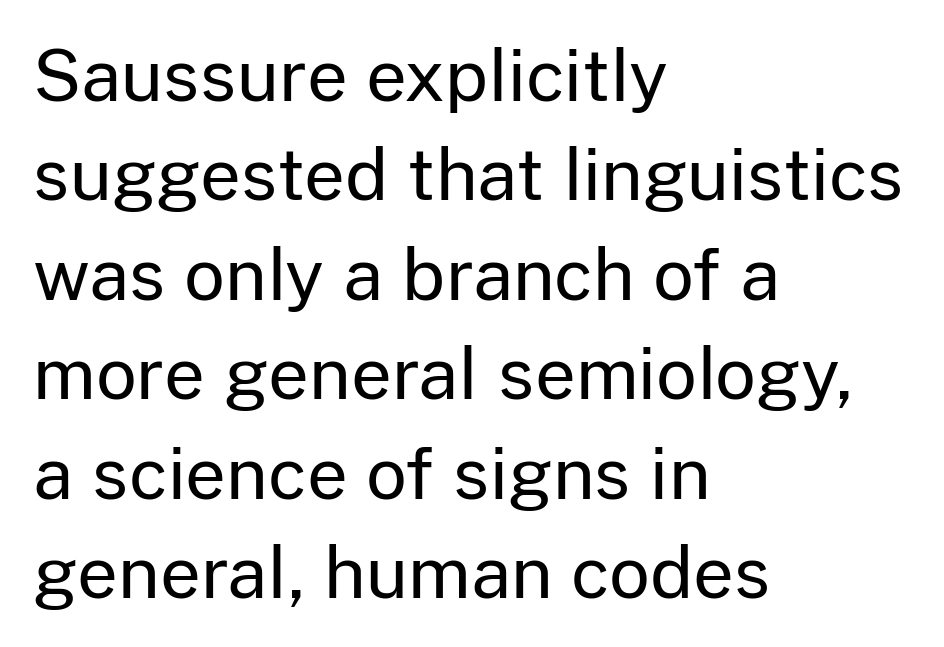
{"serif": "no", "italic": "no", "bold": "no", "weight": "regular", "width": "normal", "stroke_contrast": "low", "x_height": "medium", "monospaced": "no", "underline": "no", "align": "left", "line_spacing": "normal", "line_spacing_ratio": 1.4, "letter_spacing": "normal", "letter_spacing_em": 0.0, "glyph_px": 71}
